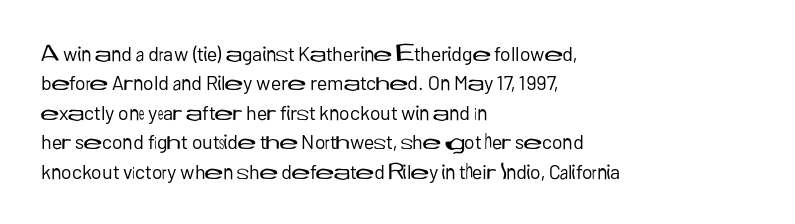
{"italic": "no", "bold": "no", "underline": "no", "align": "left", "line_spacing": "normal", "line_spacing_ratio": 1.47, "letter_spacing": "normal", "letter_spacing_em": 0.0, "glyph_px": 20}
